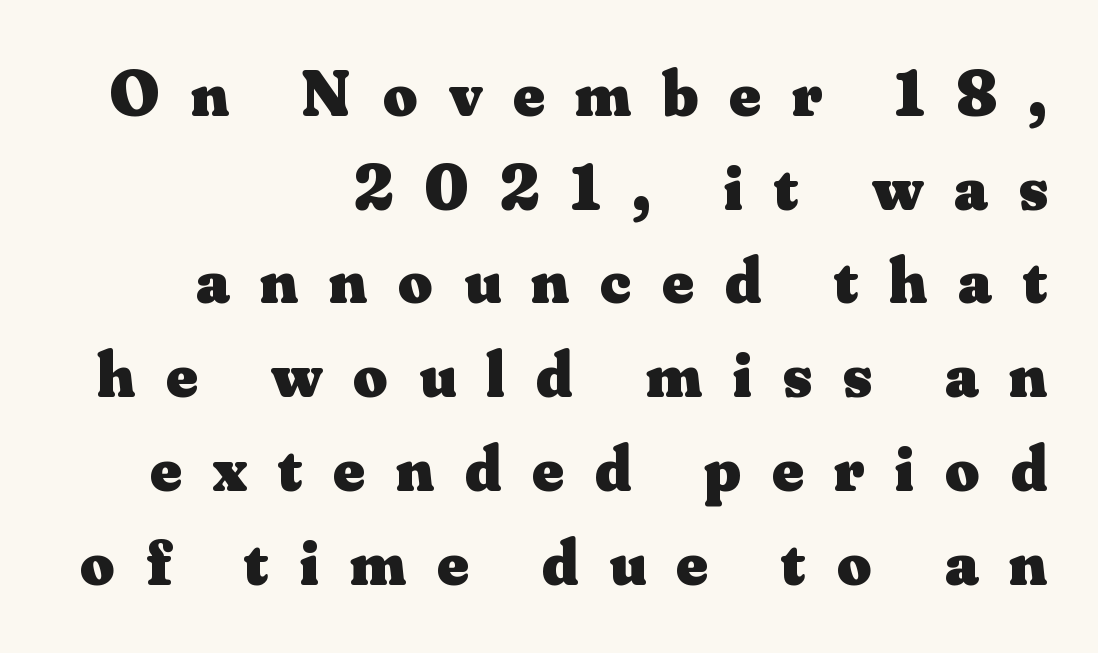
Q: Is the text bold? A: Yes.
Q: Is the text italic (slanted)? A: No, it is upright.
Q: Is the typeface a serif or a sans-serif typeface? A: Serif.
Q: Is the text underlined? A: No.
Q: How is the paragraph aligned? A: Right-aligned.
Q: Is the spacing between letters normal or unusually wide? A: Unusually wide.
Q: Is the spacing between lines tight, normal or loose? A: Normal.
Q: Width (condensed, normal, or wide)? A: Normal.
Q: Stroke contrast? A: Medium.
Q: x-height? A: Small.
Q: Monospaced? A: No.
